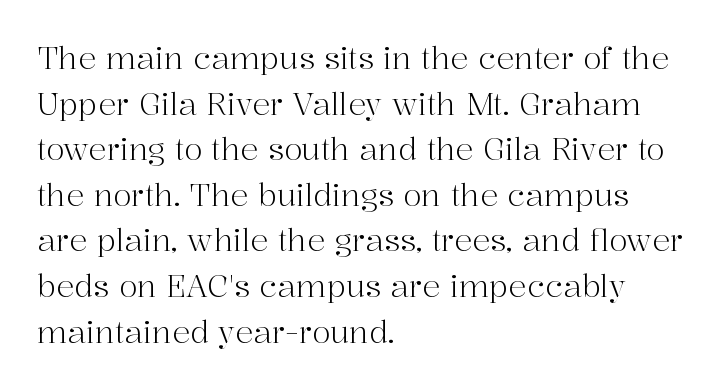
The image shows 30 px light serif type, upright; set left-aligned, normal line spacing (1.52x), normal letter spacing, not underlined; high stroke contrast and a medium x-height.
